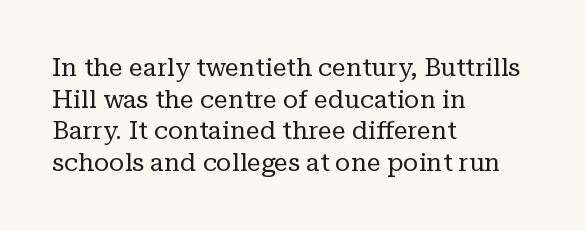
Q: Is the text bold? A: No.
Q: Is the text italic (slanted)? A: No, it is upright.
Q: Is the text underlined? A: No.
Q: How is the paragraph aligned? A: Left-aligned.
Q: Is the spacing between letters normal or unusually wide? A: Normal.
Q: Is the spacing between lines tight, normal or loose? A: Normal.
